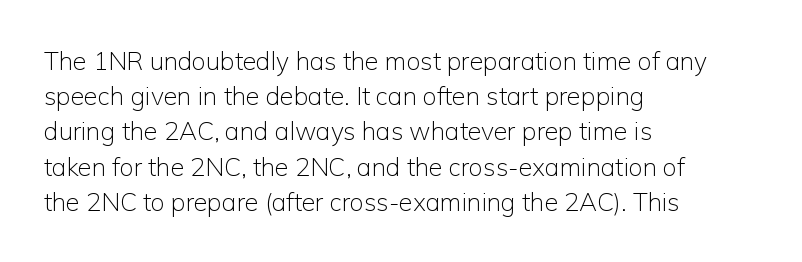
{"italic": "no", "bold": "no", "underline": "no", "align": "left", "line_spacing": "normal", "line_spacing_ratio": 1.41, "letter_spacing": "normal", "letter_spacing_em": 0.0, "glyph_px": 25}
